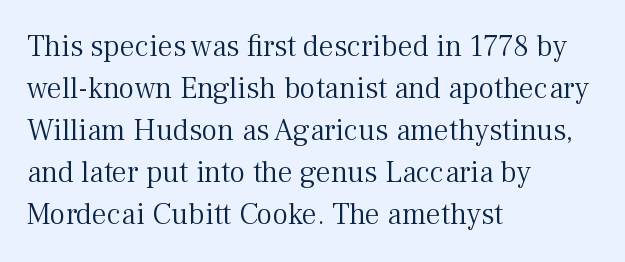
The image shows 30 px light serif type, upright; set left-aligned, normal line spacing (1.4x), normal letter spacing, not underlined; medium stroke contrast and a medium x-height.
